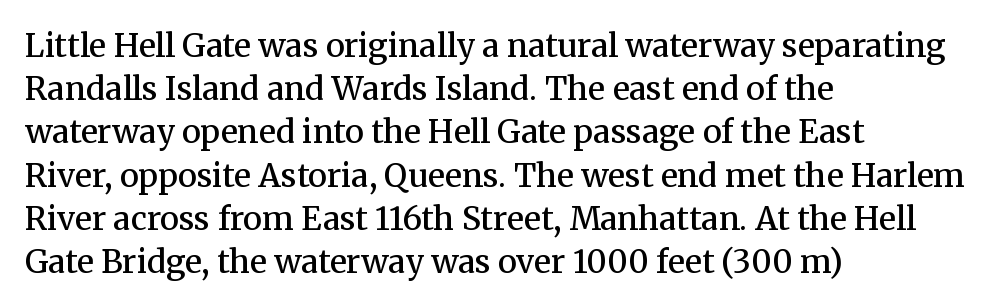
A typesetter would call this leading conventional body-copy spacing. Spacing verdict: proportional, widths tailored to each character. Descenders are the only things crossing below the line. Leftover space on each line is placed entirely after the last word. The type sits square on the baseline with zero lean. These lines are composed in type with serifs.
